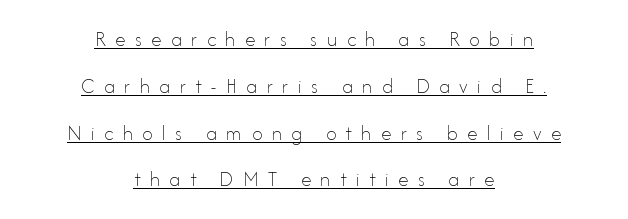
{"italic": "no", "bold": "no", "underline": "yes", "align": "center", "line_spacing": "loose", "line_spacing_ratio": 2.23, "letter_spacing": "wide", "letter_spacing_em": 0.45, "glyph_px": 21}
